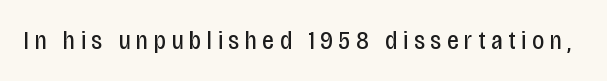
The image shows 26 px text type, upright; set unusually wide letter spacing (+0.22 em), not underlined.
